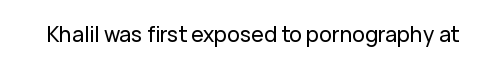
Q: Is the text italic (slanted)? A: No, it is upright.
Q: Is the text underlined? A: No.
Q: Is the spacing between letters normal or unusually wide? A: Normal.
